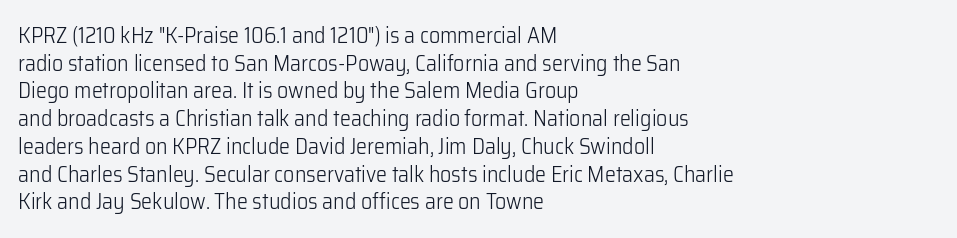
The image shows 22 px text type, upright; set left-aligned, normal line spacing (1.26x), normal letter spacing, not underlined.
